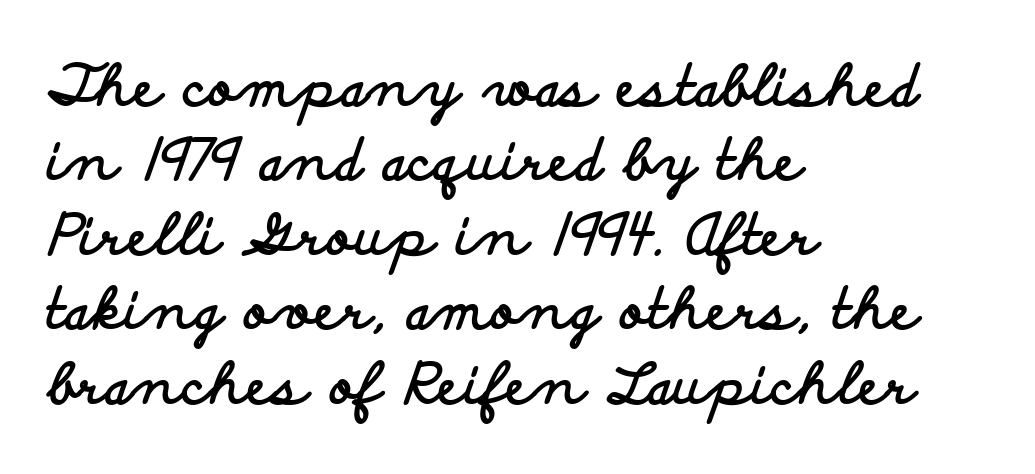
The image shows 56 px bold, wide sans-serif type; set left-aligned, normal line spacing (1.33x), normal letter spacing, not underlined; low stroke contrast and a small x-height.
